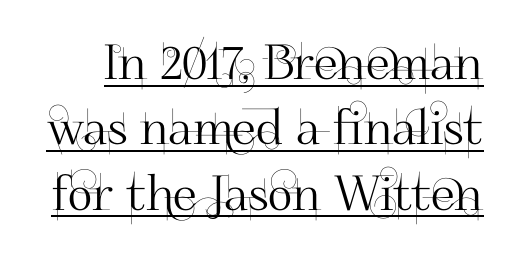
Standard letterfit; no display-style spreading of the glyphs. The text was rendered using a sans face with plain stroke endings. This block has exactly the height ordinary leading produces. Think of a printed novel: that variable character pitch is what you see here. The typesetter has applied underlining to the passage shown. It's the straight-up-and-down kind of type.
